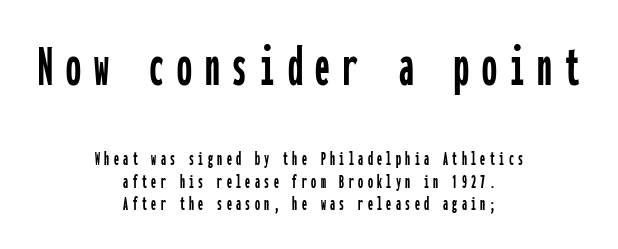
Notice how the stems are strictly vertical — no italics here. The rendering inserts visible extra space after every character. Think of a typewriter: that constant character pitch is what you see here. The passage shown is typeset with a sans-serif family. The leading is snug, giving the passage a crowded texture.
